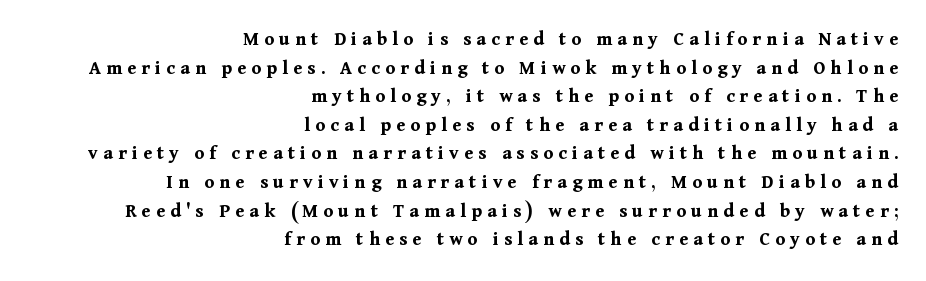
The baseline area is clear. Students, note that the glyphs here are deliberately spaced far apart. Does the copy run flush right? Yes — the right margin is perfectly even. Each glyph is drawn with heavy, bold strokes. Reading down the column, the eye jumps a familiar distance to each next line.
